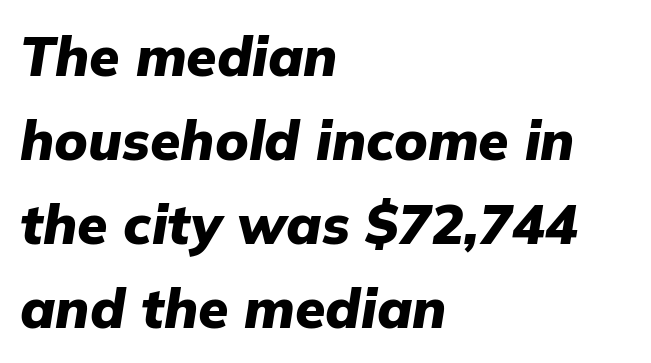
The image shows 55 px heavy type, italic (leaning right); set left-aligned, normal line spacing (1.53x), normal letter spacing, not underlined; low stroke contrast and a medium x-height.
